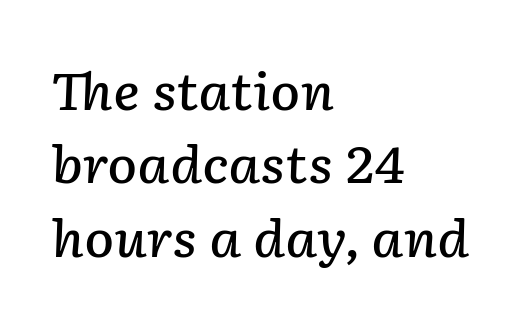
Would a proofreader flag this as italicized? Yes. Do the characters align in a grid? No, the font is proportional. Students, observe: this is what conventionally led text looks like. The letterforms sit shoulder to shoulder at normal distance. Every letter is mildly thick-stroked: semibold rather than bold. Underlining? Definitely not there.
